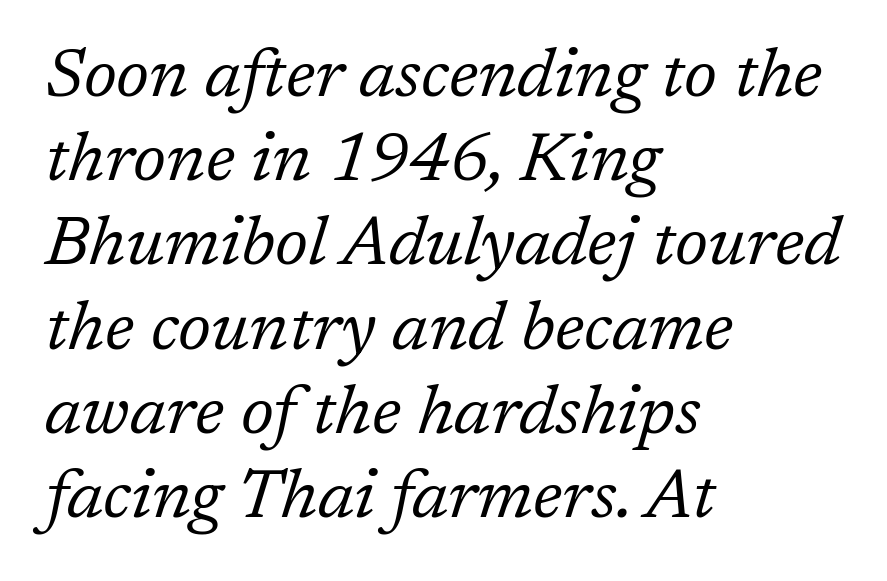
Any mark beneath the type? The region is blank. Horizontally, the lines are justified to the leading edge only. Is this a fixed-width face? No — the glyphs have proportional, varying widths. Counters stay open thanks to moderate or lighter strokes. What stands out about the letter spacing? Nothing — it is the standard amount. The whole block is typeset with a tilt.
